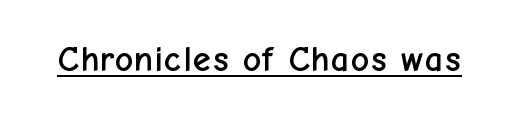
Q: Is the text italic (slanted)? A: No, it is upright.
Q: Is the typeface a serif or a sans-serif typeface? A: Sans-serif.
Q: Is the text underlined? A: Yes.
Q: Is the spacing between letters normal or unusually wide? A: Normal.
Q: Width (condensed, normal, or wide)? A: Normal.
Q: Stroke contrast? A: Low.
Q: x-height? A: Medium.
Q: Monospaced? A: No.
